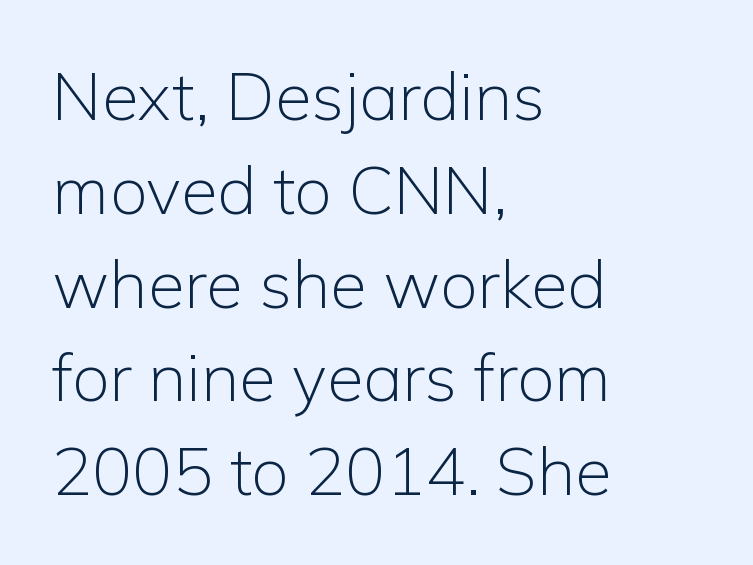
Q: Is the text bold? A: No.
Q: Is the text italic (slanted)? A: No, it is upright.
Q: Is the typeface a serif or a sans-serif typeface? A: Sans-serif.
Q: Is the text underlined? A: No.
Q: How is the paragraph aligned? A: Left-aligned.
Q: Is the spacing between letters normal or unusually wide? A: Normal.
Q: Is the spacing between lines tight, normal or loose? A: Normal.
Q: Width (condensed, normal, or wide)? A: Normal.
Q: Stroke contrast? A: Low.
Q: x-height? A: Medium.
Q: Monospaced? A: No.
